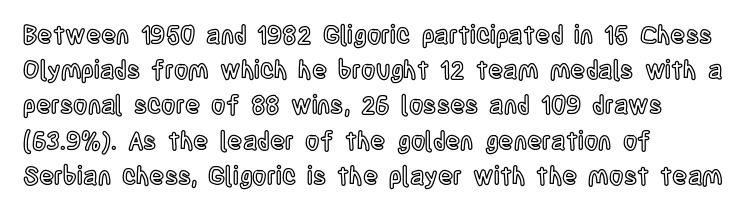
The image shows 25 px text type, upright; set left-aligned, normal line spacing (1.41x), normal letter spacing, not underlined.
